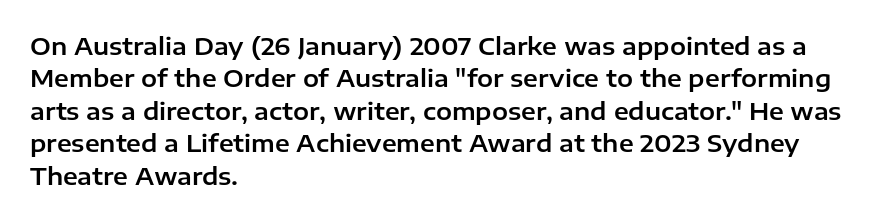
Glyph-to-glyph distance matches everyday printed text. Teacher's note: observe the even left margin — that is flush-left alignment. Type without underlining. This sample keeps an unexceptional amount of space between lines. This is roman type, the default non-slanted kind.
